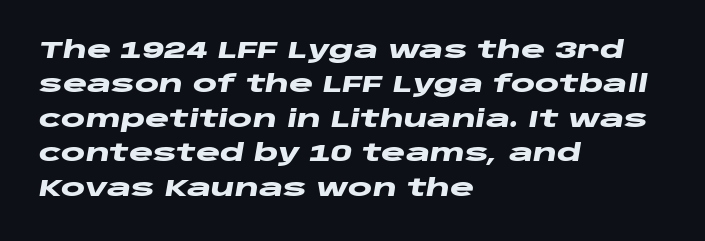
{"italic": "yes", "lean": "right", "slant_degrees": 10, "bold": "yes", "underline": "no", "align": "left", "line_spacing": "normal", "line_spacing_ratio": 1.5, "letter_spacing": "normal", "letter_spacing_em": 0.0, "glyph_px": 23}
